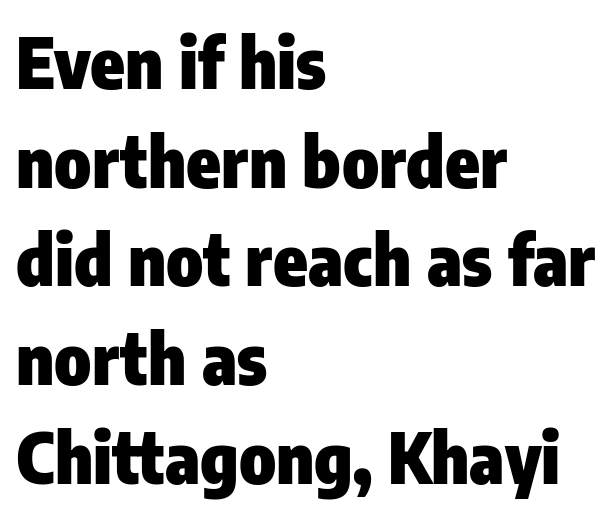
The image shows 70 px heavy, condensed sans-serif type, upright; set left-aligned, normal line spacing (1.41x), normal letter spacing, not underlined; low stroke contrast and a medium x-height.
